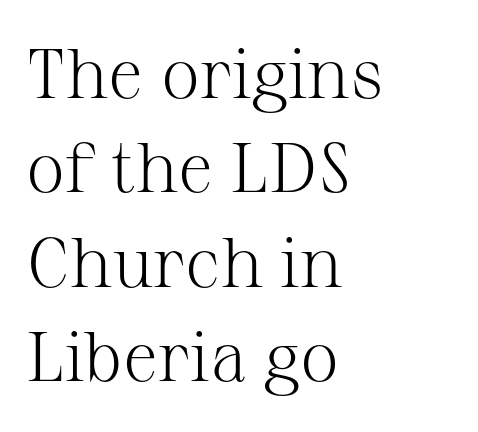
The image shows 70 px light serif type, upright; set left-aligned, normal line spacing (1.35x), normal letter spacing, not underlined; medium stroke contrast and a medium x-height.
